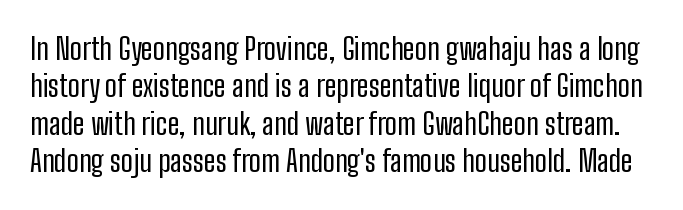
The face used here is rendered with its standard letterfit. Stem width sits at or under what a default text font uses. It's the straight-up-and-down kind of type. Proportional: the letters do not fall into vertical columns.
